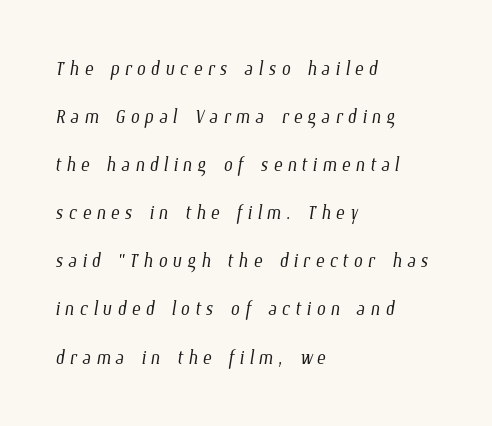
{"bold": "no", "underline": "no", "align": "left", "line_spacing_ratio": 1.85, "glyph_px": 26}
